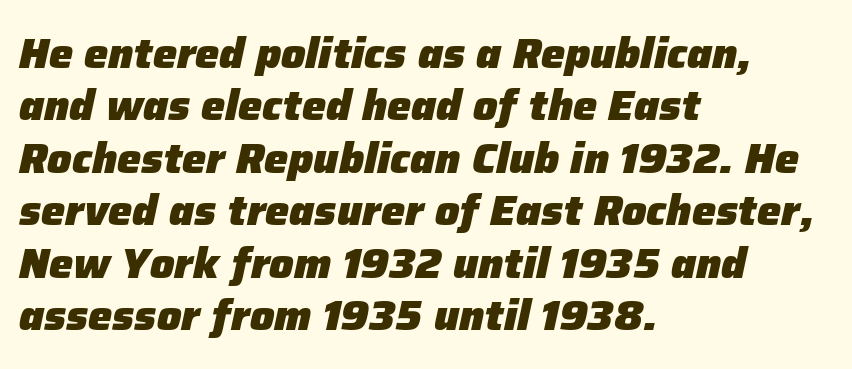
Anything drawn beneath the words? Only blank space. The paragraph shown leans on its left margin. The passage shown is typed in a proportional face where columns would drift. On the weight axis this lands at bold, roughly 700.
